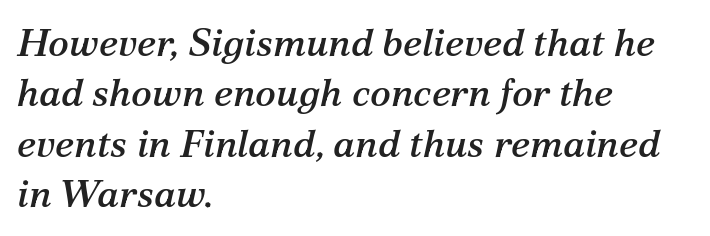
Q: Is the text italic (slanted)? A: Yes, it leans right by about 12 degrees.
Q: Is the typeface a serif or a sans-serif typeface? A: Serif.
Q: Is the text underlined? A: No.
Q: How is the paragraph aligned? A: Left-aligned.
Q: Is the spacing between letters normal or unusually wide? A: Normal.
Q: Is the spacing between lines tight, normal or loose? A: Normal.
Q: Width (condensed, normal, or wide)? A: Normal.
Q: Stroke contrast? A: Medium.
Q: x-height? A: Medium.
Q: Monospaced? A: No.
